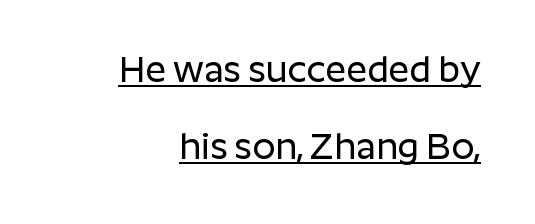
Quick note: interline space is abundant. Every stem runs plumb, perpendicular to the baseline. Do the characters align in a grid? No, the font is proportional. Look at the tracking — it's just the regular setting, nothing added. Students, observe the line beneath the letters — that is underlining.
